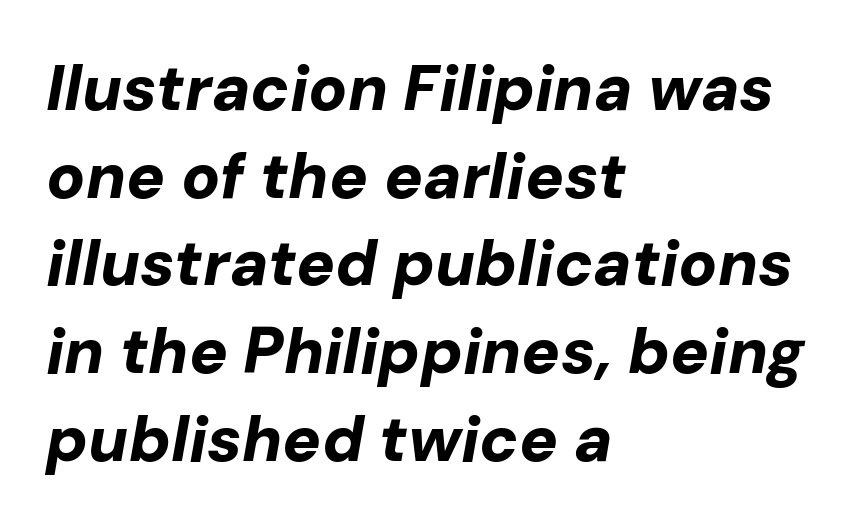
On the weight axis this lands at bold, roughly 700. Note the varied advance widths — an 'i' is clearly narrower than an 'm'. The area under the type is left untouched. The passage shown leans; its letterforms are oblique.
